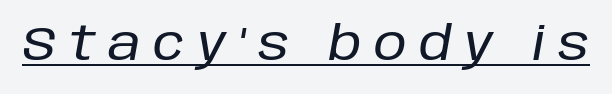
A typesetter would mark this as italic. These lines have a slow, spaced-out rhythm from letter to letter. The letters advance in unequal steps, a hallmark of proportional type. The rendered words wear a rule along their underside.
